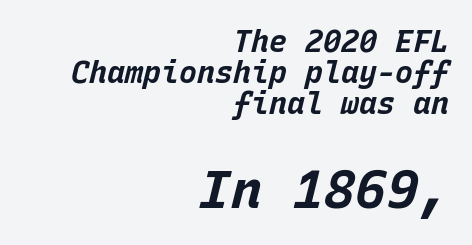
Q: Is the text bold? A: Yes.
Q: Is the text italic (slanted)? A: Yes, it leans right by about 15 degrees.
Q: Is the text underlined? A: No.
Q: How is the paragraph aligned? A: Right-aligned.
Q: Is the spacing between letters normal or unusually wide? A: Normal.
Q: Is the spacing between lines tight, normal or loose? A: Tight.
Q: Which block of text is set in a larger size, the first (top) or the second (bottom)? A: The second (bottom) one.
Q: Width (condensed, normal, or wide)? A: Normal.
Q: Stroke contrast? A: Low.
Q: x-height? A: Large.
Q: Monospaced? A: Yes.
